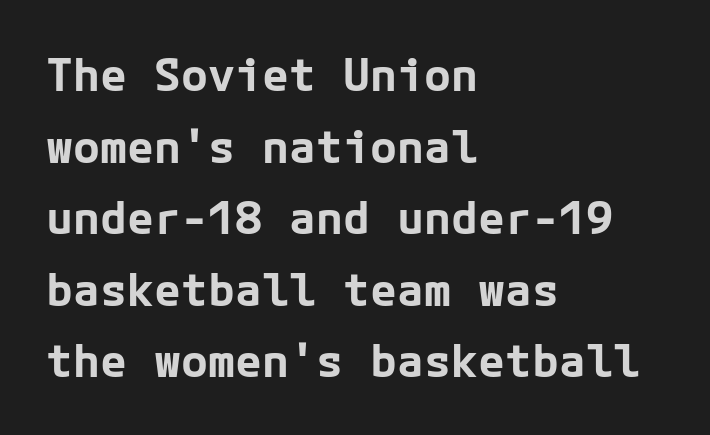
The image shows 45 px bold sans-serif type, upright; set left-aligned, normal line spacing (1.59x), normal letter spacing, not underlined; low stroke contrast and a medium x-height.
